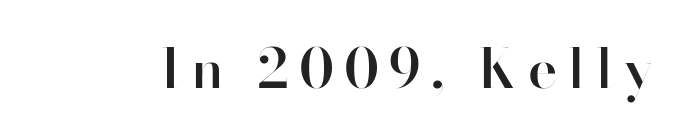
{"serif": "no", "italic": "no", "bold": "semi", "weight": "semibold", "width": "normal", "stroke_contrast": "high", "x_height": "small", "monospaced": "no", "underline": "no", "glyph_px": 55}
